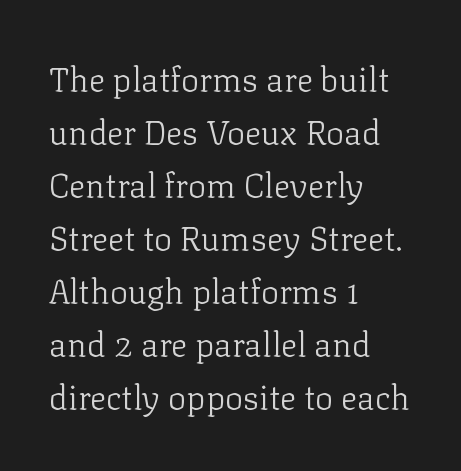
The rendering uses natural spacing where letterforms have individual widths. Standard letterfit; no display-style spreading of the glyphs. Honestly, the row spacing looks completely unremarkable. Upright lettering throughout.
